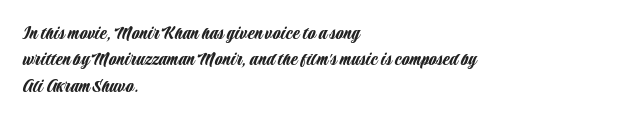
{"underline": "no", "align": "left", "line_spacing": "normal", "line_spacing_ratio": 1.32, "letter_spacing": "normal", "letter_spacing_em": 0.0, "glyph_px": 20}
